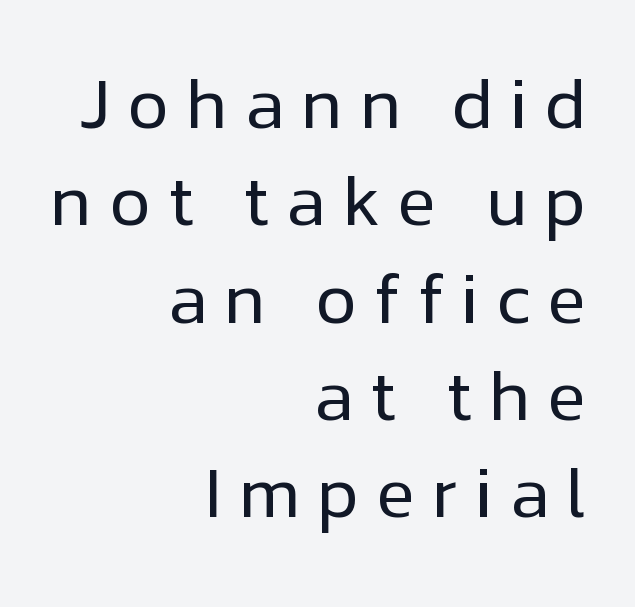
{"serif": "no", "italic": "no", "bold": "no", "weight": "regular", "width": "normal", "stroke_contrast": "low", "x_height": "medium", "monospaced": "no", "underline": "no", "align": "right", "line_spacing": "normal", "line_spacing_ratio": 1.37, "letter_spacing": "wide", "letter_spacing_em": 0.24, "glyph_px": 71}
